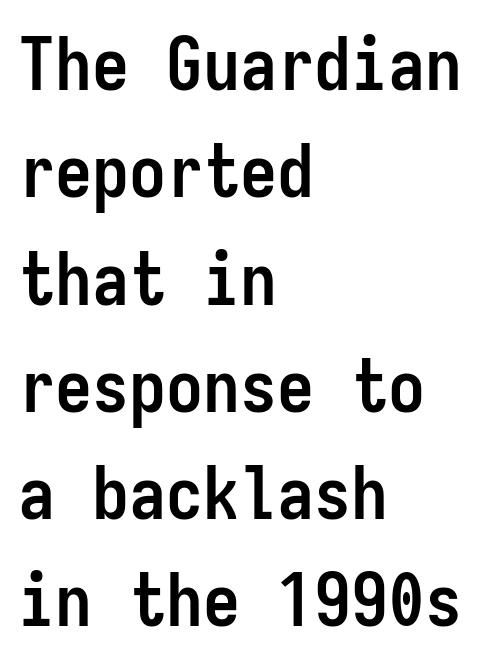
The image shows 74 px semibold, condensed sans-serif type, upright, monospaced; set left-aligned, normal line spacing (1.45x), normal letter spacing, not underlined; low stroke contrast and a medium x-height.
